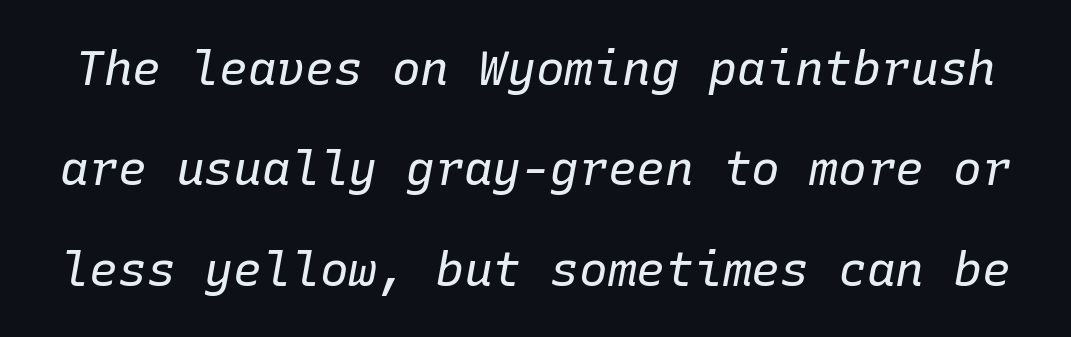
Q: Is the text bold? A: No.
Q: Is the text italic (slanted)? A: Yes, it leans right by about 10 degrees.
Q: Is the text underlined? A: No.
Q: Is the spacing between letters normal or unusually wide? A: Normal.
Q: Is the spacing between lines tight, normal or loose? A: Loose.
Q: Width (condensed, normal, or wide)? A: Normal.
Q: Stroke contrast? A: Low.
Q: x-height? A: Medium.
Q: Monospaced? A: Yes.
